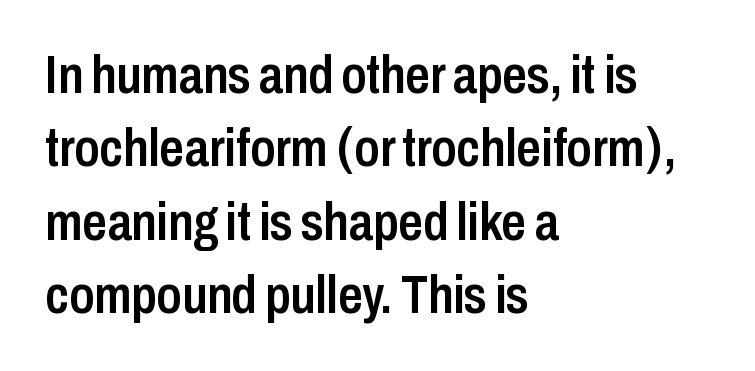
The image shows 54 px semibold, condensed sans-serif type, upright; set left-aligned, normal line spacing (1.36x), normal letter spacing, not underlined; low stroke contrast and a medium x-height.
